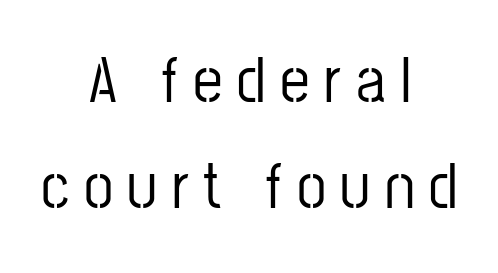
Q: Is the text italic (slanted)? A: No, it is upright.
Q: Is the typeface a serif or a sans-serif typeface? A: Sans-serif.
Q: Is the text underlined? A: No.
Q: How is the paragraph aligned? A: Centered.
Q: Is the spacing between letters normal or unusually wide? A: Unusually wide.
Q: Is the spacing between lines tight, normal or loose? A: Normal.
Q: Width (condensed, normal, or wide)? A: Condensed.
Q: Stroke contrast? A: Low.
Q: x-height? A: Medium.
Q: Monospaced? A: No.
